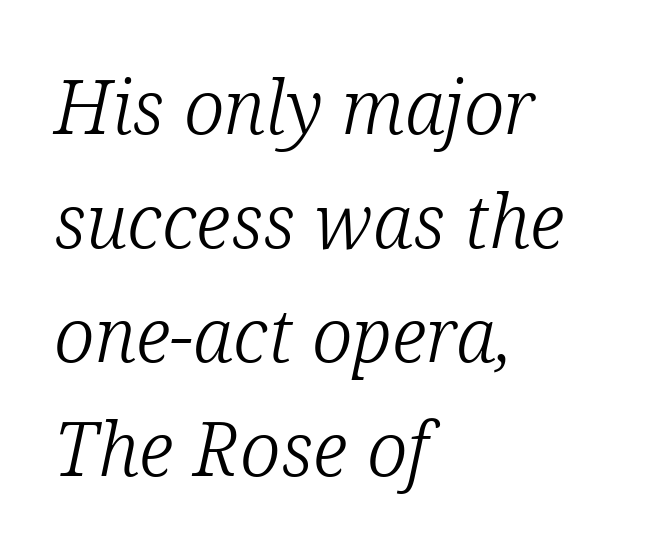
{"serif": "yes", "italic": "yes", "lean": "right", "slant_degrees": 12, "bold": "no", "weight": "light", "width": "normal", "stroke_contrast": "low", "x_height": "medium", "monospaced": "no", "underline": "no", "align": "left", "line_spacing": "normal", "line_spacing_ratio": 1.54, "letter_spacing": "normal", "letter_spacing_em": 0.0, "glyph_px": 74}
